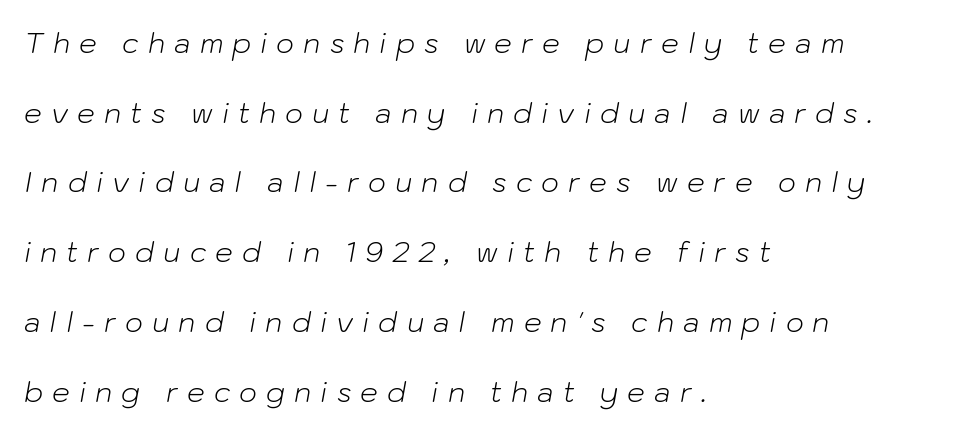
The image shows 28 px light type, italic (leaning right); set left-aligned, loose line spacing (2.49x), unusually wide letter spacing (+0.32 em), not underlined; low stroke contrast and a medium x-height.
